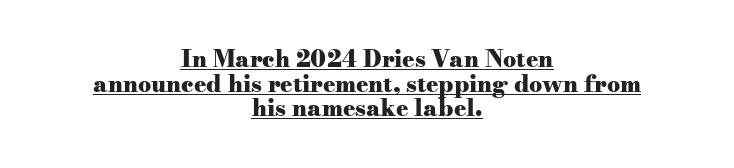
{"italic": "no", "bold": "yes", "underline": "yes", "align": "center", "line_spacing": "tight", "line_spacing_ratio": 1.07, "letter_spacing": "normal", "letter_spacing_em": 0.0, "glyph_px": 23}
